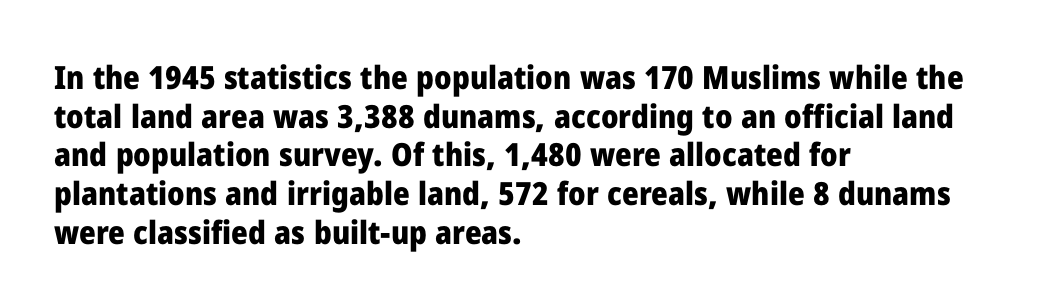
Beneath every word, the page is bare. The gaps between neighbouring characters are ordinary and unremarkable. Is the type bold? Yes — the strokes are clearly thick and heavy. Letterform terminals end flat and unadorned throughout the passage.
